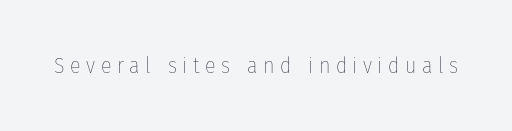
Vertical strokes here are truly vertical. The words here are not underlined. Glyph-to-glyph distance is far greater than everyday printed text. Letters have the restrained weight of plain body copy at most.
